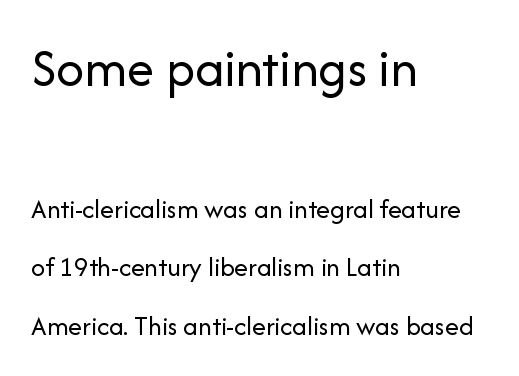
Default kerning and tracking; the words read as compact shapes. The rag falls on the right side of this text block. What's the leading like? Stretched, with rows far apart. The earlier block is typeset at a bigger size than the later block. The font is comparable to plain body text, perhaps lighter.
